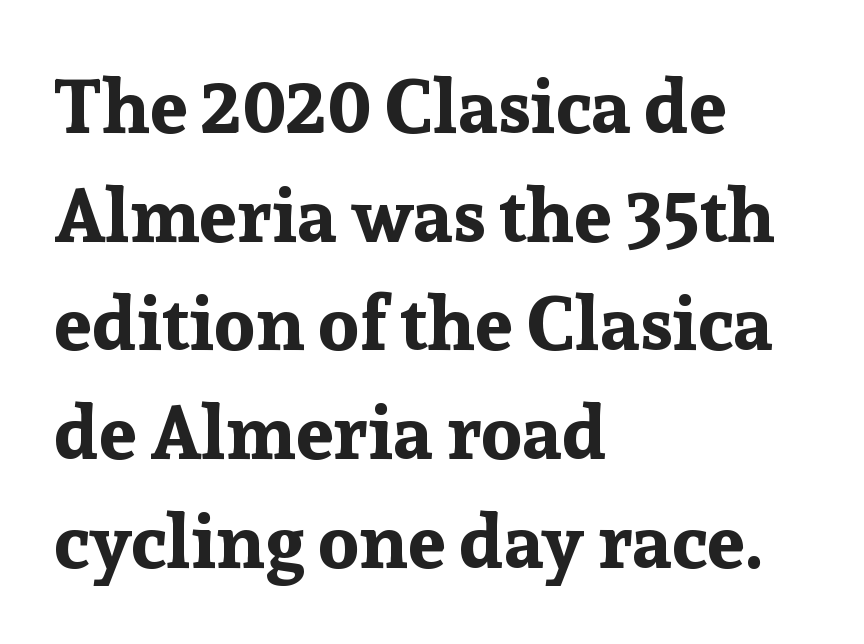
Q: Is the text bold? A: Yes.
Q: Is the text italic (slanted)? A: No, it is upright.
Q: Is the typeface a serif or a sans-serif typeface? A: Serif.
Q: Is the text underlined? A: No.
Q: How is the paragraph aligned? A: Left-aligned.
Q: Is the spacing between letters normal or unusually wide? A: Normal.
Q: Is the spacing between lines tight, normal or loose? A: Normal.
Q: Width (condensed, normal, or wide)? A: Normal.
Q: Stroke contrast? A: Low.
Q: x-height? A: Medium.
Q: Monospaced? A: No.
